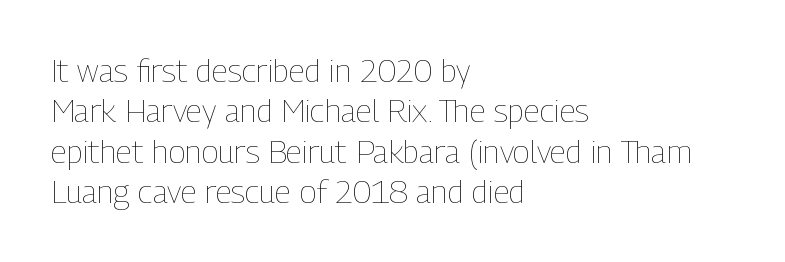
Is the type heavy? It reads as light-to-regular instead. Looks like regular typesetting: each glyph gets only the width it needs. The paragraph has a hard left edge and a soft right edge. Underline: absent.
